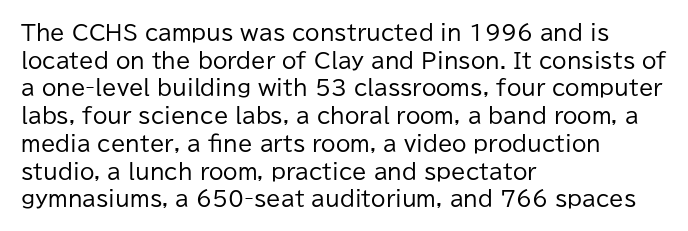
Every stem runs plumb, perpendicular to the baseline. Leftover space on each line is placed entirely after the last word. Check the space under the baseline: it is left empty. This reads as an unemphasized weight, regular at the heaviest. Caption: standard tracking, unaltered.
